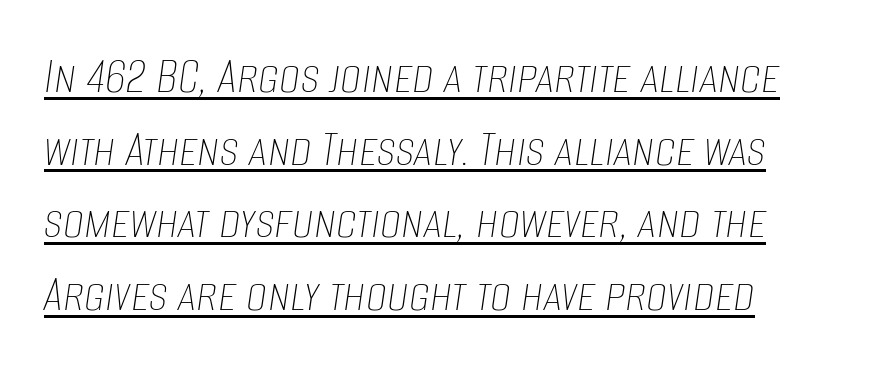
The image shows 53 px thin, condensed type, italic (leaning right); set normal line spacing (1.37x), normal letter spacing, underlined; low stroke contrast and a large x-height.
